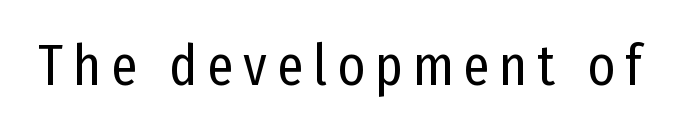
Q: Is the text bold? A: No.
Q: Is the text italic (slanted)? A: No, it is upright.
Q: Is the typeface a serif or a sans-serif typeface? A: Sans-serif.
Q: Is the text underlined? A: No.
Q: Width (condensed, normal, or wide)? A: Condensed.
Q: Stroke contrast? A: Low.
Q: x-height? A: Medium.
Q: Monospaced? A: No.
